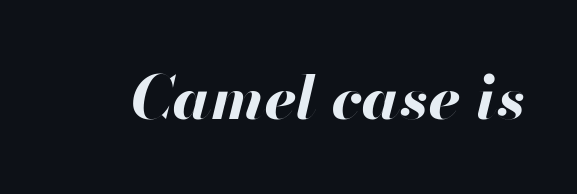
The image shows 60 px bold type, italic (leaning right); set normal letter spacing, not underlined; high stroke contrast and a small x-height.
